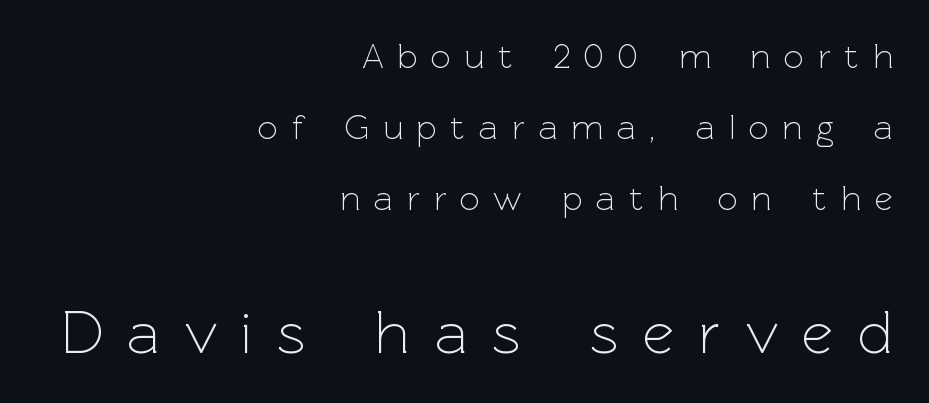
The image shows 61 px light sans-serif type, upright; set right-aligned, loose line spacing (2.03x), unusually wide letter spacing (+0.4 em), not underlined; the second (bottom) block is 1.74x larger; a medium x-height.
